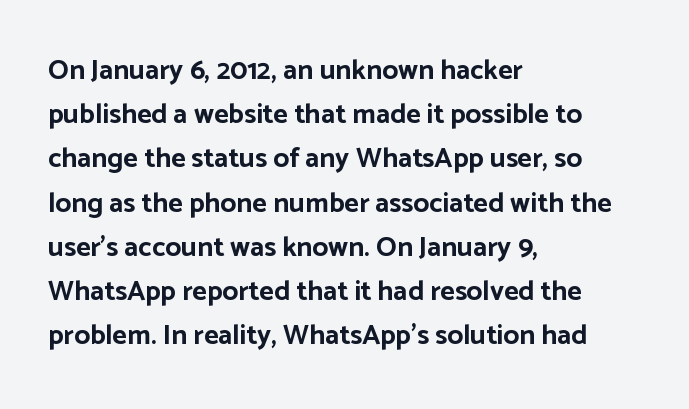
{"serif": "no", "italic": "no", "bold": "yes", "weight": "bold", "width": "normal", "stroke_contrast": "low", "x_height": "medium", "monospaced": "no", "underline": "no", "align": "left", "line_spacing": "normal", "line_spacing_ratio": 1.58, "letter_spacing": "normal", "letter_spacing_em": 0.0, "glyph_px": 28}
